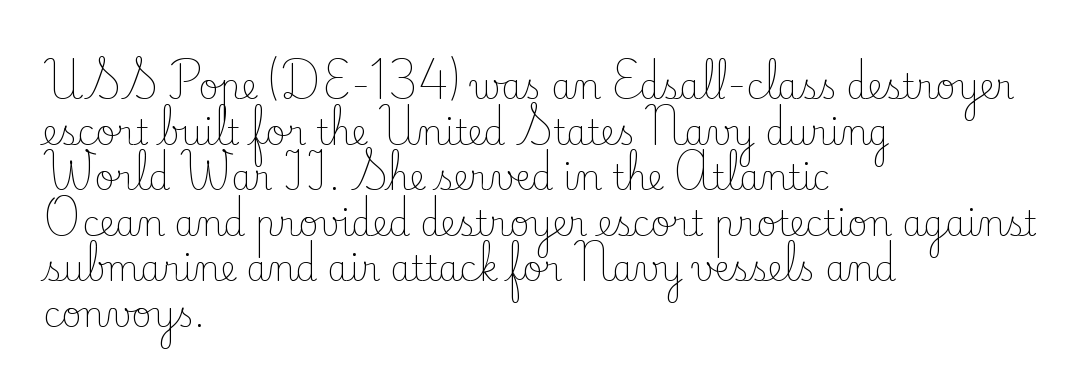
The image shows 34 px light serif type, upright; set left-aligned, normal line spacing (1.34x), normal letter spacing, not underlined; low stroke contrast and a small x-height.
